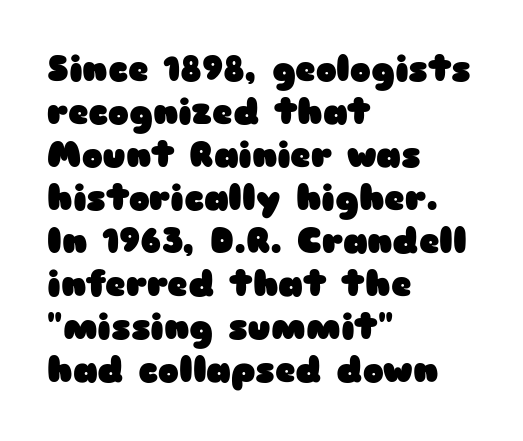
{"serif": "no", "italic": "no", "bold": "yes", "weight": "heavy", "width": "wide", "stroke_contrast": "low", "x_height": "medium", "monospaced": "no", "underline": "no", "align": "left", "line_spacing_ratio": 1.23, "letter_spacing": "normal", "letter_spacing_em": 0.0, "glyph_px": 35}
